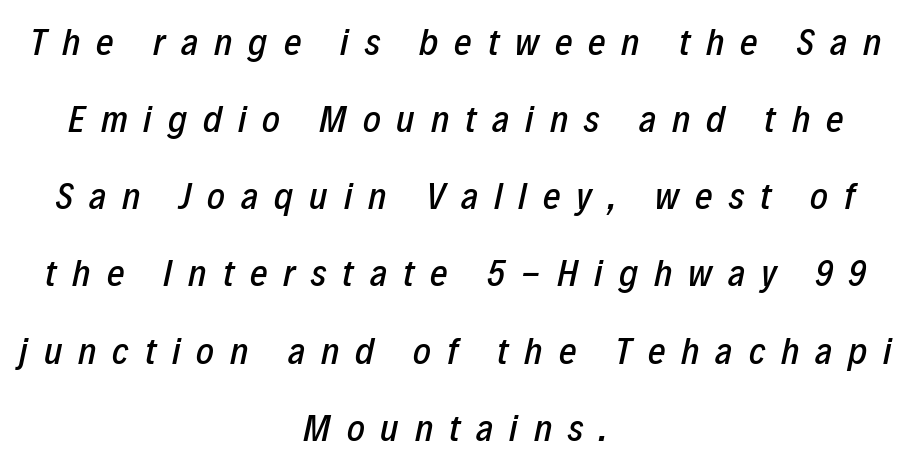
Q: Is the text italic (slanted)? A: Yes, it leans right by about 12 degrees.
Q: Is the text underlined? A: No.
Q: How is the paragraph aligned? A: Centered.
Q: Is the spacing between letters normal or unusually wide? A: Unusually wide.
Q: Is the spacing between lines tight, normal or loose? A: Loose.
Q: Width (condensed, normal, or wide)? A: Condensed.
Q: Stroke contrast? A: Low.
Q: x-height? A: Medium.
Q: Monospaced? A: No.
